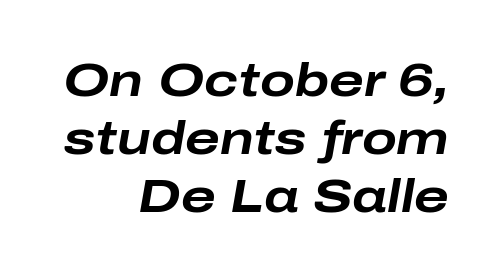
{"italic": "yes", "lean": "right", "slant_degrees": 10, "bold": "yes", "weight": "bold", "width": "wide", "stroke_contrast": "low", "x_height": "medium", "monospaced": "no", "underline": "no", "align": "right", "line_spacing": "normal", "line_spacing_ratio": 1.26, "letter_spacing": "normal", "letter_spacing_em": 0.0, "glyph_px": 46}
